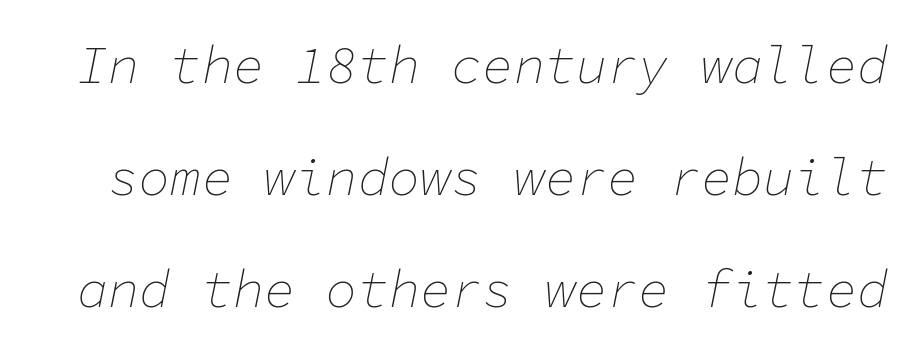
Q: Is the text bold? A: No.
Q: Is the text italic (slanted)? A: Yes, it leans right by about 11 degrees.
Q: Is the text underlined? A: No.
Q: Is the spacing between letters normal or unusually wide? A: Normal.
Q: Is the spacing between lines tight, normal or loose? A: Loose.
Q: Width (condensed, normal, or wide)? A: Normal.
Q: Stroke contrast? A: Low.
Q: x-height? A: Medium.
Q: Monospaced? A: Yes.
